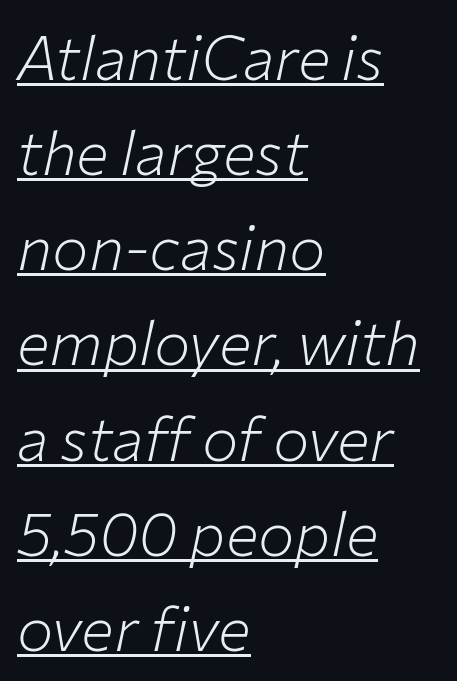
The image shows 61 px light type, italic (leaning right); set left-aligned, normal line spacing (1.56x), normal letter spacing, underlined; low stroke contrast and a medium x-height.
